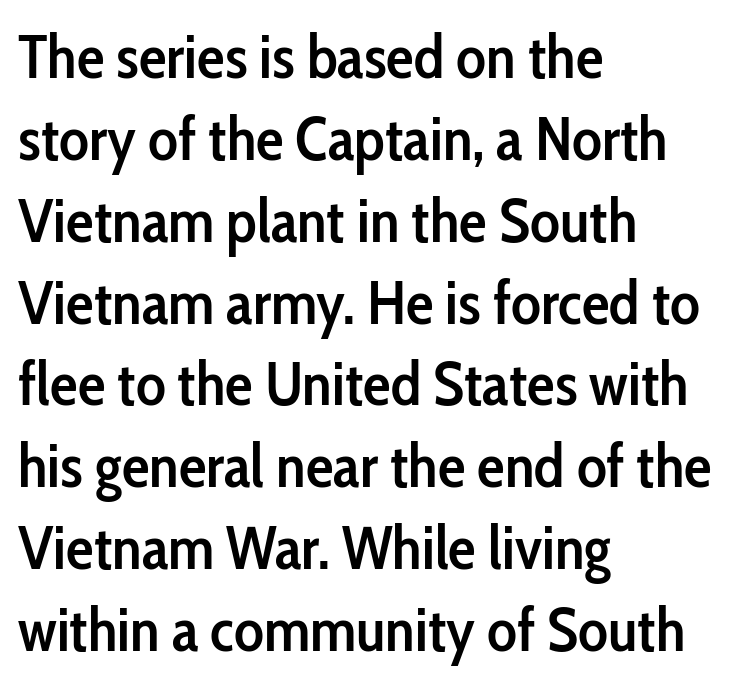
{"serif": "no", "italic": "no", "bold": "semi", "weight": "semibold", "width": "condensed", "stroke_contrast": "low", "x_height": "medium", "monospaced": "no", "underline": "no", "align": "left", "line_spacing": "normal", "line_spacing_ratio": 1.32, "letter_spacing": "normal", "letter_spacing_em": 0.0, "glyph_px": 62}
